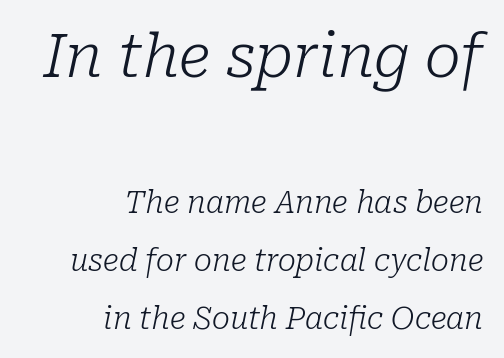
{"serif": "yes", "italic": "yes", "lean": "right", "slant_degrees": 10, "bold": "no", "weight": "light", "width": "normal", "stroke_contrast": "low", "x_height": "medium", "monospaced": "no", "underline": "no", "align": "right", "line_spacing": "loose", "line_spacing_ratio": 1.93, "letter_spacing": "normal", "letter_spacing_em": 0.0, "larger_block": "first", "size_ratio": 2.0, "glyph_px": 60}
